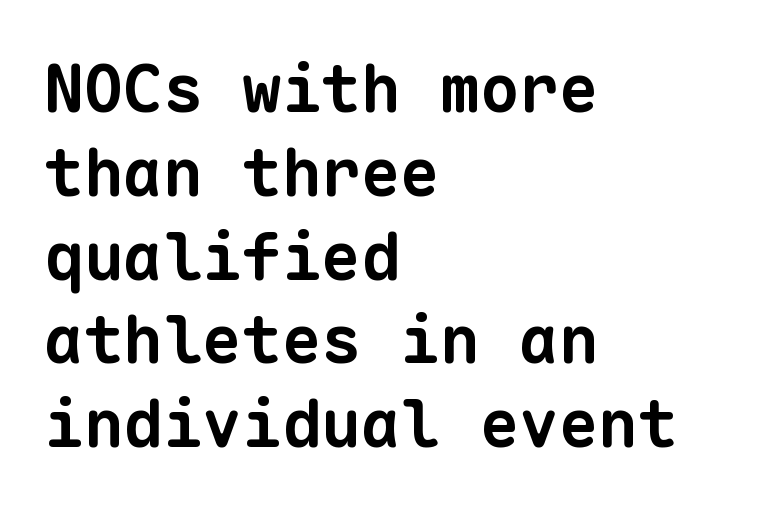
The image shows 66 px bold sans-serif type, monospaced; set left-aligned, normal line spacing (1.27x), normal letter spacing, not underlined; low stroke contrast and a medium x-height.
